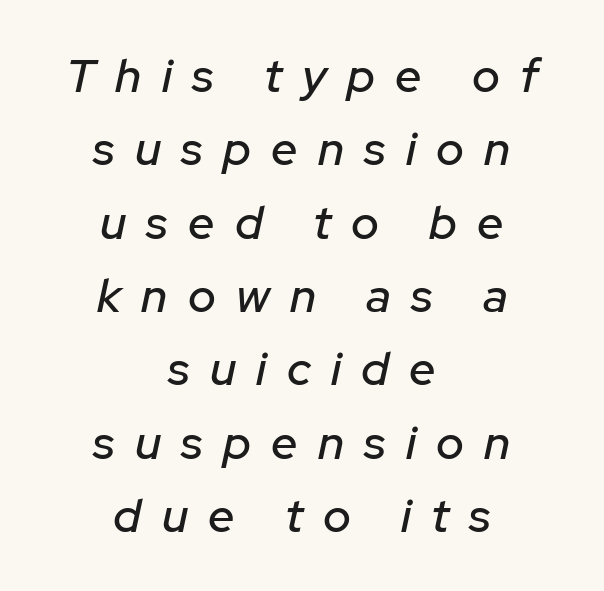
{"italic": "yes", "lean": "right", "slant_degrees": 12, "width": "normal", "stroke_contrast": "low", "x_height": "medium", "monospaced": "no", "underline": "no", "align": "center", "line_spacing": "normal", "line_spacing_ratio": 1.56, "letter_spacing": "wide", "letter_spacing_em": 0.43, "glyph_px": 47}
